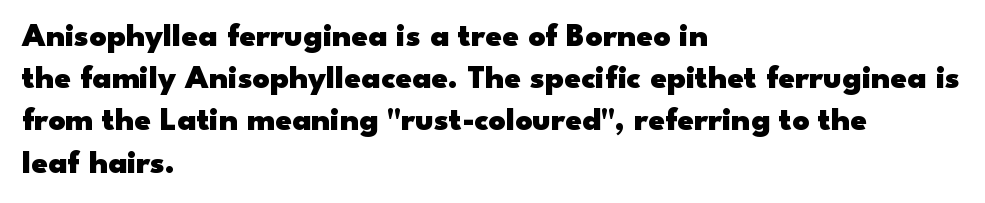
This sample uses a sans-serif face. Is there any slant? The stems are plumb. Heavy-handed strokes throughout: this text is bold. The face used here is proportionally spaced, like ordinary book or web type. This block has exactly the height ordinary leading produces. A student would call this left alignment; a typographer would say flush left, rag right.
